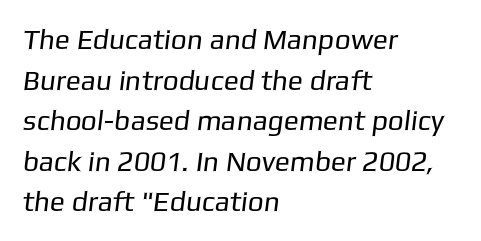
{"serif": "no", "bold": "no", "weight": "regular", "width": "normal", "stroke_contrast": "low", "x_height": "medium", "monospaced": "no", "underline": "no", "align": "left", "line_spacing": "normal", "line_spacing_ratio": 1.45, "letter_spacing": "normal", "letter_spacing_em": 0.0, "glyph_px": 28}
